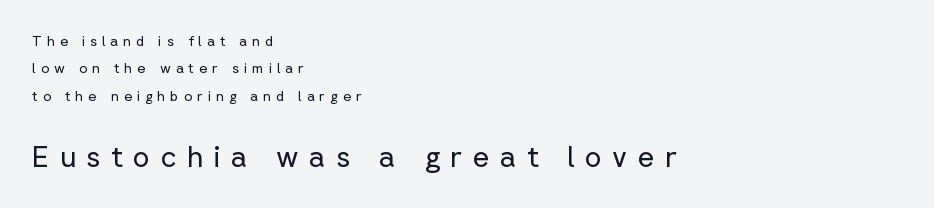
Q: Is the text bold? A: No.
Q: Is the text italic (slanted)? A: No, it is upright.
Q: Is the typeface a serif or a sans-serif typeface? A: Sans-serif.
Q: Is the text underlined? A: No.
Q: How is the paragraph aligned? A: Left-aligned.
Q: Is the spacing between letters normal or unusually wide? A: Unusually wide.
Q: Is the spacing between lines tight, normal or loose? A: Loose.
Q: Which block of text is set in a larger size, the first (top) or the second (bottom)? A: The second (bottom) one.
Q: Width (condensed, normal, or wide)? A: Normal.
Q: Stroke contrast? A: Low.
Q: x-height? A: Medium.
Q: Monospaced? A: No.
